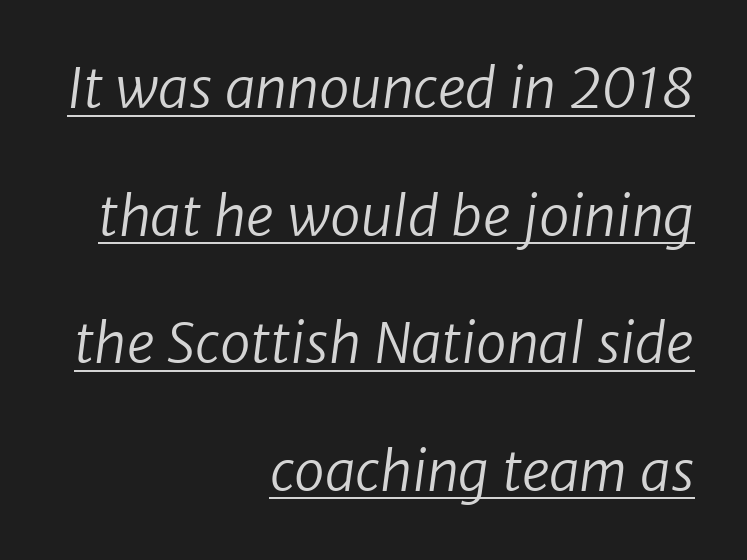
Q: Is the text bold? A: No.
Q: Is the typeface a serif or a sans-serif typeface? A: Sans-serif.
Q: Is the text underlined? A: Yes.
Q: How is the paragraph aligned? A: Right-aligned.
Q: Is the spacing between letters normal or unusually wide? A: Normal.
Q: Is the spacing between lines tight, normal or loose? A: Loose.
Q: Width (condensed, normal, or wide)? A: Normal.
Q: Stroke contrast? A: Low.
Q: x-height? A: Medium.
Q: Monospaced? A: No.
